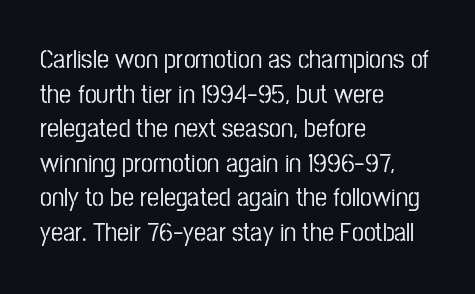
The image shows 27 px text type, upright; set left-aligned, normal line spacing (1.28x), normal letter spacing, not underlined.
